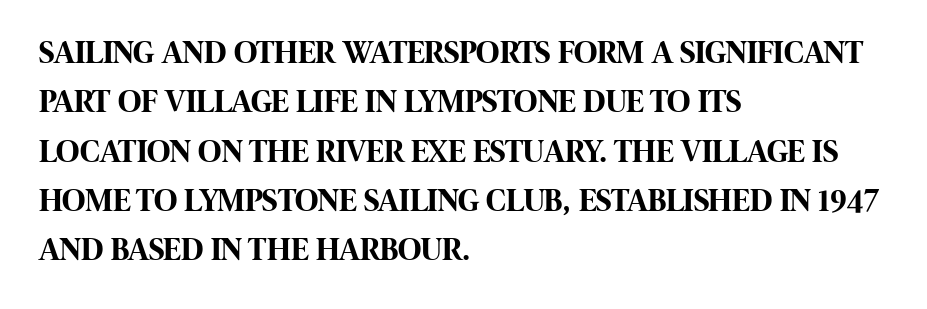
The strip under each line holds only bare page. This is heavy type, rendered in bold. The vertical gap from one line to the next is medium. Looks like regular typesetting: each glyph gets only the width it needs. In CSS terms this would be text-align: left. You could call the tracking neutral — neither tight nor loose.
